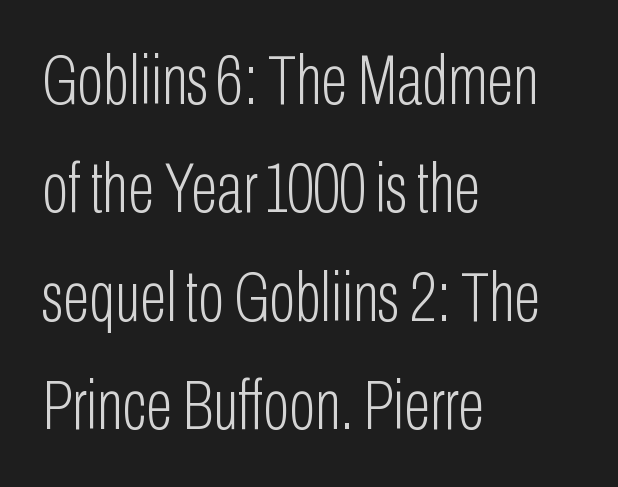
The image shows 70 px light, condensed sans-serif type, upright; set left-aligned, normal line spacing (1.55x), normal letter spacing, not underlined; low stroke contrast and a medium x-height.
